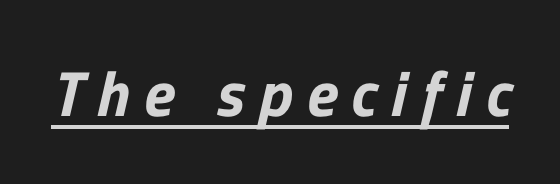
A typesetter would call this proportional, since set widths differ per character. The rendered words wear a rule along their underside. Look at the bottom of the vertical strokes: they stop flat, with no serifs. How are the letters spaced? Widely, with obvious added tracking.
